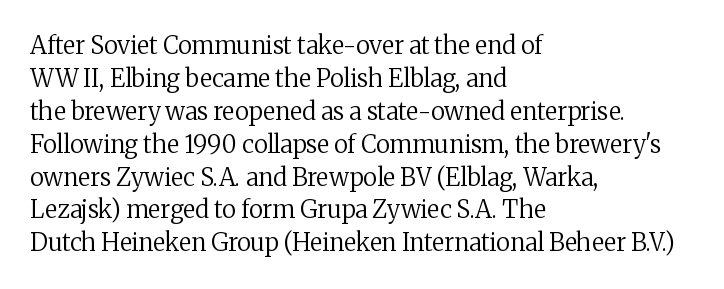
The image shows 24 px text type, upright; set left-aligned, normal line spacing (1.37x), normal letter spacing, not underlined.
